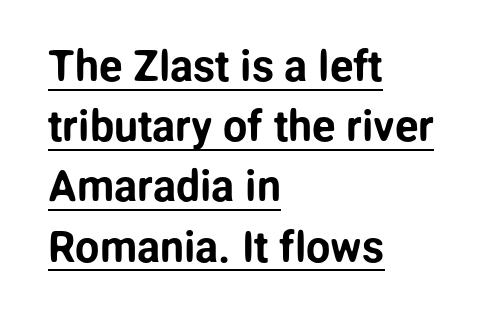
{"serif": "no", "italic": "no", "width": "normal", "stroke_contrast": "low", "x_height": "medium", "monospaced": "no", "underline": "yes", "align": "left", "line_spacing": "normal", "line_spacing_ratio": 1.4, "letter_spacing": "normal", "letter_spacing_em": 0.0, "glyph_px": 43}
